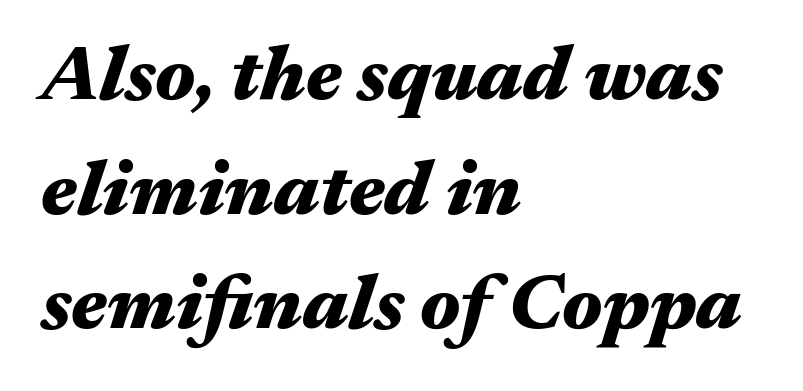
Short and long lines alike share a common starting point at left. The passage shown leans; its letterforms are oblique. Glyph-to-glyph distance matches everyday printed text. Chunky letters — that's bold for sure. The gap between lines stays unmarked.
